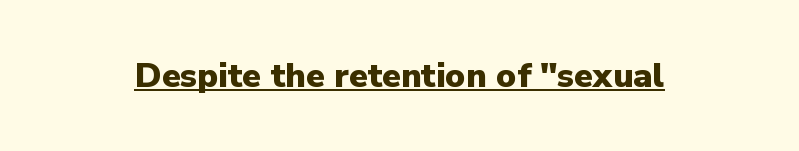
{"serif": "no", "italic": "no", "bold": "yes", "weight": "heavy", "width": "normal", "stroke_contrast": "low", "x_height": "medium", "monospaced": "no", "underline": "yes", "letter_spacing": "normal", "letter_spacing_em": 0.0, "glyph_px": 34}
